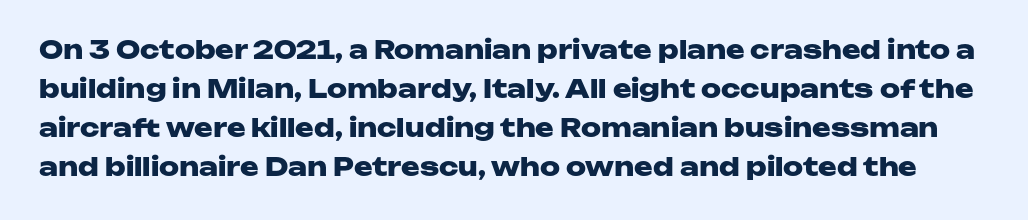
{"italic": "no", "bold": "yes", "underline": "no", "line_spacing": "normal", "line_spacing_ratio": 1.56, "letter_spacing": "normal", "letter_spacing_em": 0.0, "glyph_px": 25}
